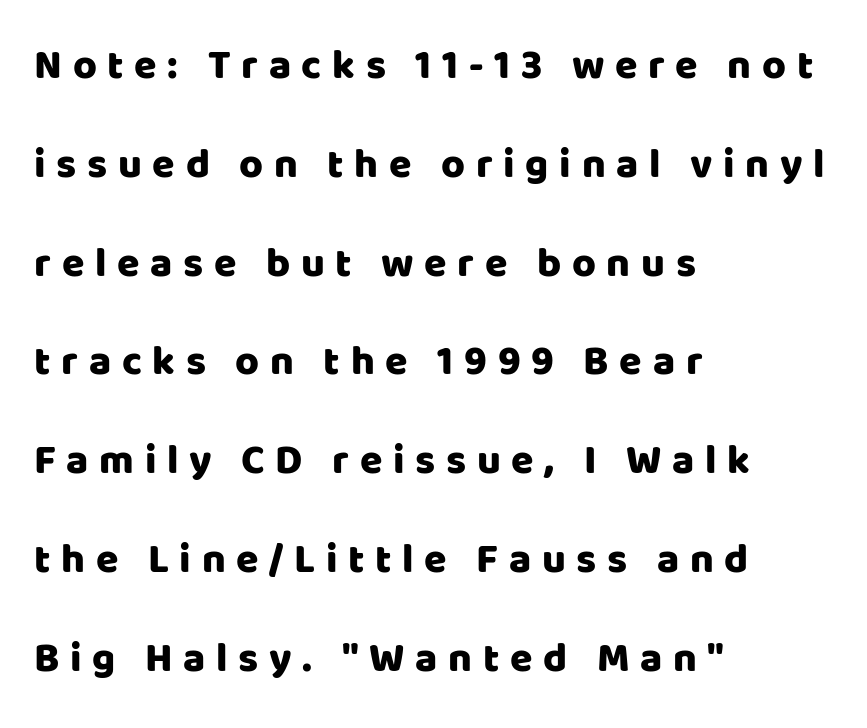
{"serif": "no", "italic": "no", "width": "normal", "stroke_contrast": "low", "x_height": "large", "monospaced": "no", "underline": "no", "align": "left", "line_spacing": "loose", "line_spacing_ratio": 2.41, "letter_spacing": "wide", "letter_spacing_em": 0.26, "glyph_px": 41}
